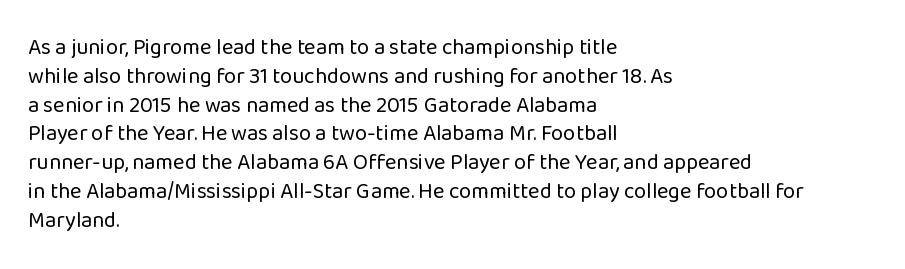
Q: Is the text bold? A: No.
Q: Is the text italic (slanted)? A: No, it is upright.
Q: Is the text underlined? A: No.
Q: How is the paragraph aligned? A: Left-aligned.
Q: Is the spacing between letters normal or unusually wide? A: Normal.
Q: Is the spacing between lines tight, normal or loose? A: Normal.
